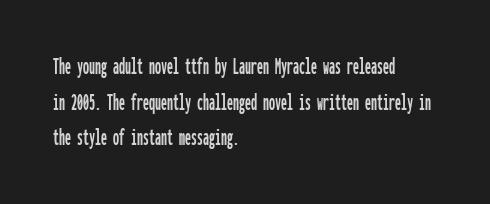
The lettering holds an erect, upright posture throughout. Inter-character spacing is left at the font's built-in metrics. The glyphs are unaccompanied by any horizontal stroke below them. Horizontal alignment here is leftward, the default for most running prose. Is there much room between lines? A standard amount, neither cramped nor airy.
